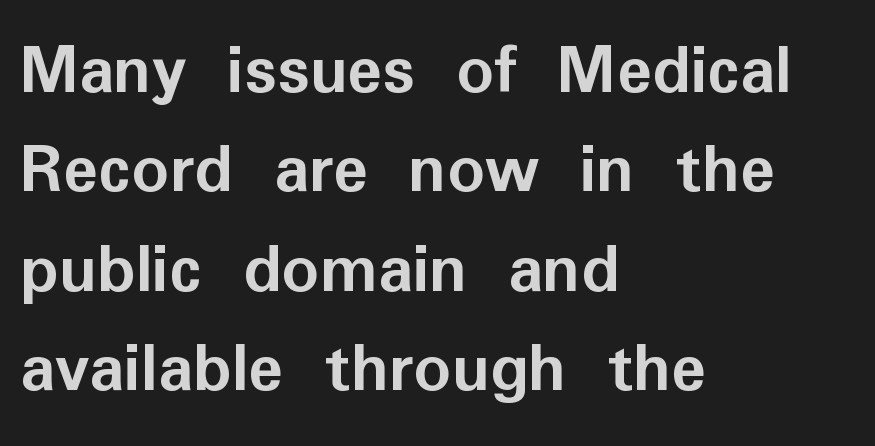
Q: Is the text bold? A: Yes.
Q: Is the text italic (slanted)? A: No, it is upright.
Q: Is the typeface a serif or a sans-serif typeface? A: Sans-serif.
Q: Is the text underlined? A: No.
Q: How is the paragraph aligned? A: Left-aligned.
Q: Is the spacing between letters normal or unusually wide? A: Normal.
Q: Is the spacing between lines tight, normal or loose? A: Normal.
Q: Width (condensed, normal, or wide)? A: Normal.
Q: Stroke contrast? A: Low.
Q: x-height? A: Medium.
Q: Monospaced? A: No.
